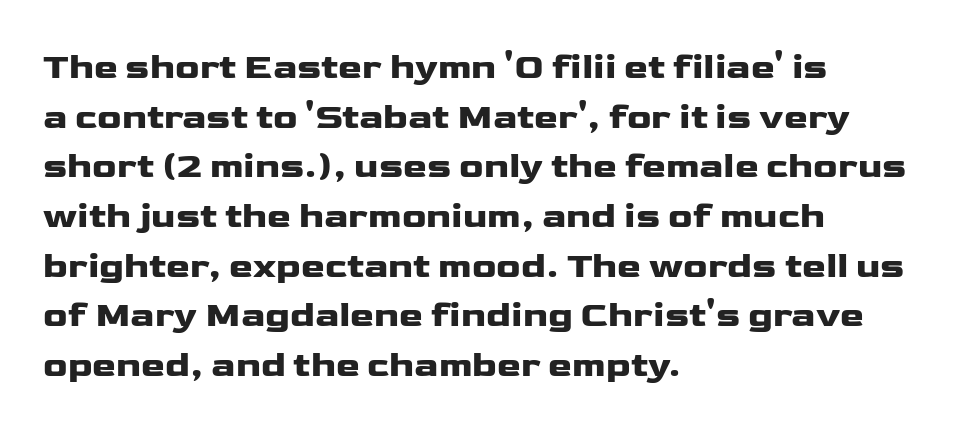
The image shows 36 px wide sans-serif type, upright; set left-aligned, normal line spacing (1.38x), normal letter spacing, not underlined; low stroke contrast and a medium x-height.
